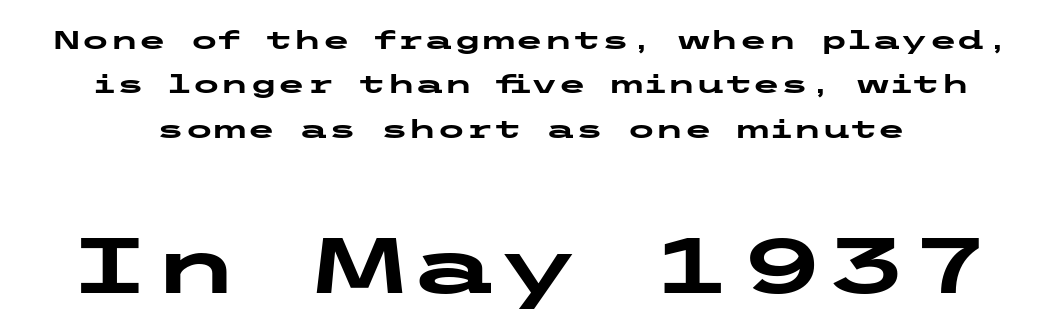
The image shows 78 px heavy, wide sans-serif type, upright; set line spacing 1.71x, normal letter spacing, not underlined; the second (bottom) block is 3.0x larger; low stroke contrast and a medium x-height.
